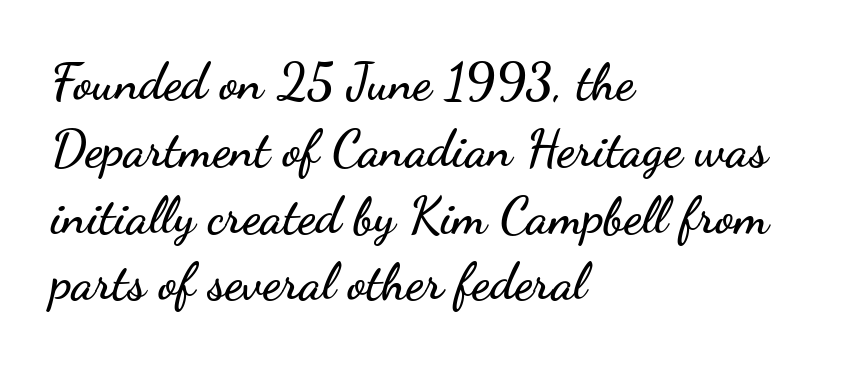
Q: Is the text italic (slanted)? A: Yes.
Q: Is the typeface a serif or a sans-serif typeface? A: Sans-serif.
Q: Is the text underlined? A: No.
Q: How is the paragraph aligned? A: Left-aligned.
Q: Is the spacing between letters normal or unusually wide? A: Normal.
Q: Is the spacing between lines tight, normal or loose? A: Normal.
Q: Width (condensed, normal, or wide)? A: Wide.
Q: Stroke contrast? A: Low.
Q: x-height? A: Small.
Q: Monospaced? A: No.
